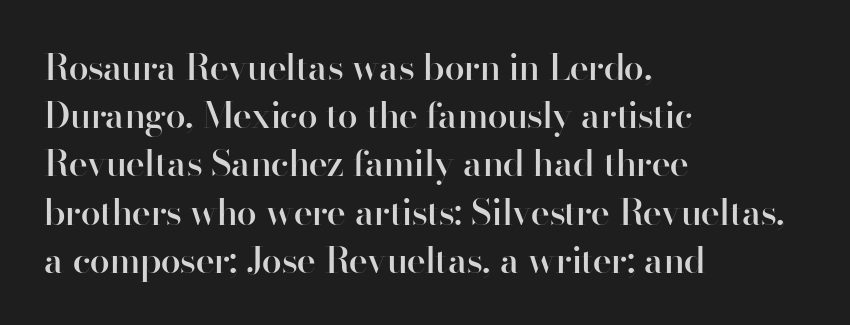
Varying glyph widths throughout — classic text-font behaviour. Regarding leading, the lines here are spaced in the standard way. The typography opts for an upright posture over an oblique one. Observe the absence of serifs on each vertical stroke in this sample. The type is set solid horizontally, with unmodified tracking.
